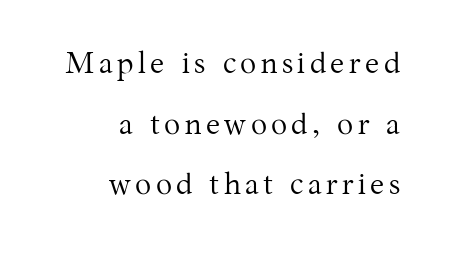
Widely set lines give the paragraph a tall, airy silhouette. The letters advance in unequal steps, a hallmark of proportional type. Type without underlining. The strokes are not fattened; the text isn't bold. Ordinary non-slanted type is in use.
